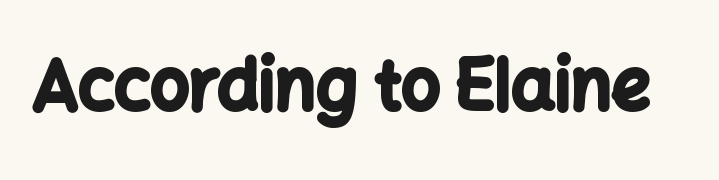
{"serif": "no", "italic": "no", "bold": "yes", "weight": "bold", "width": "normal", "stroke_contrast": "low", "x_height": "medium", "monospaced": "no", "underline": "no", "letter_spacing": "normal", "letter_spacing_em": 0.0, "glyph_px": 69}
